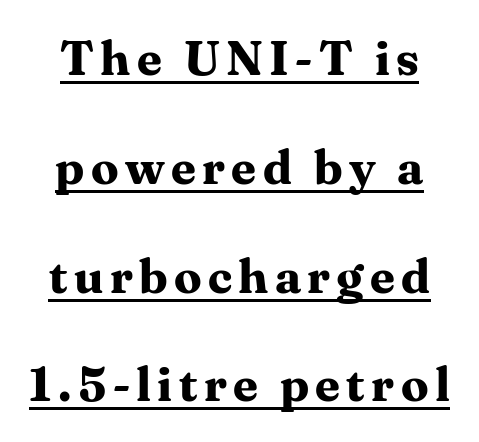
The image shows 49 px bold serif type, upright; set loose line spacing (2.22x), underlined; medium stroke contrast and a medium x-height.
